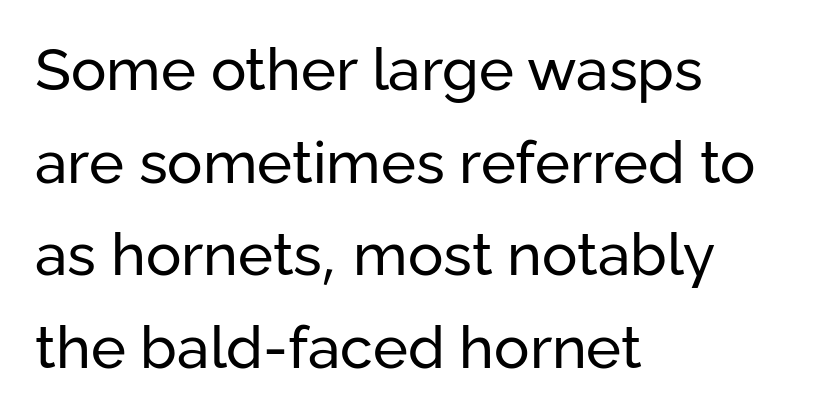
The image shows 59 px regular-weight sans-serif type, upright; set left-aligned, normal line spacing (1.57x), normal letter spacing, not underlined; low stroke contrast and a medium x-height.
